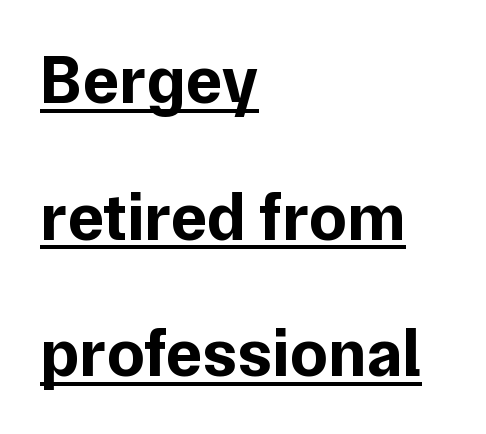
{"serif": "no", "italic": "no", "bold": "yes", "weight": "bold", "width": "normal", "stroke_contrast": "low", "x_height": "medium", "monospaced": "no", "underline": "yes", "align": "left", "line_spacing": "loose", "line_spacing_ratio": 2.01, "letter_spacing": "normal", "letter_spacing_em": 0.0, "glyph_px": 68}
